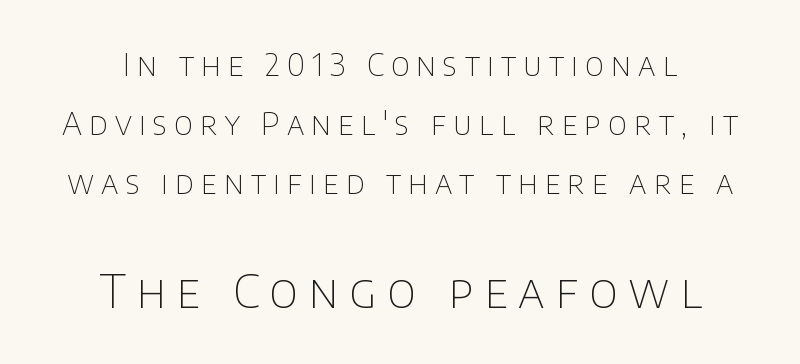
How are the letters spaced? Widely, with obvious added tracking. The rendering positions every line midway between the sides. Check under the words: just untouched page. This rendering employs a face without finishing strokes, i.e., a sans-serif. Weight: regular or lighter.
